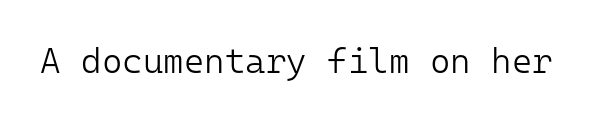
Q: Is the text bold? A: No.
Q: Is the text italic (slanted)? A: No, it is upright.
Q: Is the typeface a serif or a sans-serif typeface? A: Sans-serif.
Q: Is the text underlined? A: No.
Q: Is the spacing between letters normal or unusually wide? A: Normal.
Q: Width (condensed, normal, or wide)? A: Normal.
Q: Stroke contrast? A: Low.
Q: x-height? A: Medium.
Q: Monospaced? A: Yes.
